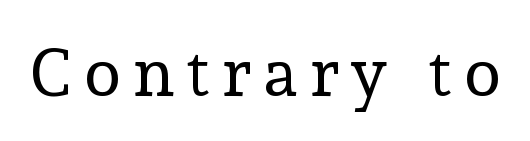
Do the characters align in a grid? No, the font is proportional. These glyphs show unthickened strokes, regular width or finer. The face used here is seriffed, in the tradition of book romans. The lettering stays uniformly vertical, giving the passage a roman look.
